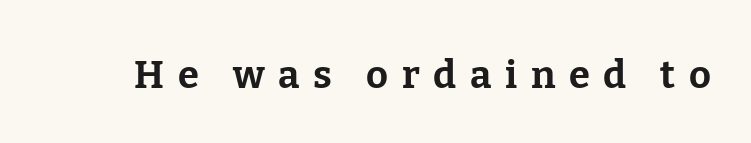
{"serif": "yes", "italic": "no", "bold": "yes", "weight": "bold", "width": "normal", "stroke_contrast": "low", "x_height": "medium", "monospaced": "no", "underline": "no", "letter_spacing": "wide", "letter_spacing_em": 0.36, "glyph_px": 38}
